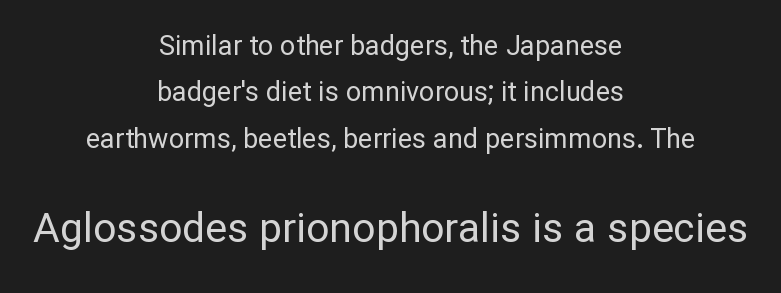
In CSS terms this would be text-align: center. Scale increases going downward across the two blocks. Upright lettering throughout. Letters rest on an invisible, unmarked baseline. The passage shown is typeset with a sans-serif family. Proportional: the letters do not fall into vertical columns.
